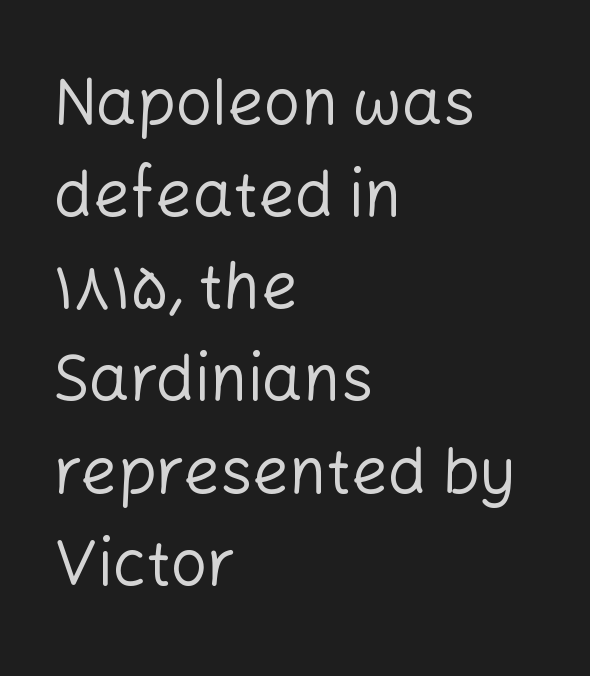
{"serif": "no", "italic": "no", "bold": "no", "weight": "regular", "width": "normal", "stroke_contrast": "low", "x_height": "medium", "monospaced": "no", "underline": "no", "align": "left", "line_spacing": "normal", "line_spacing_ratio": 1.44, "letter_spacing": "normal", "letter_spacing_em": 0.0, "glyph_px": 64}
